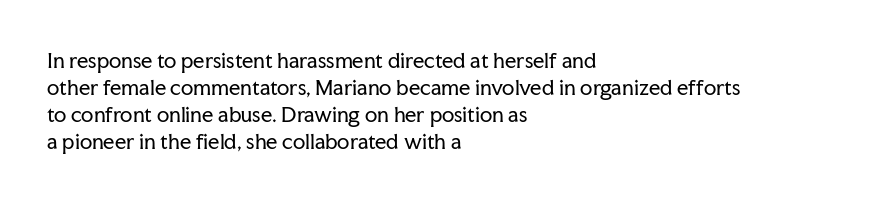
This sample uses an upright cut, with every glyph sitting square on the baseline. Reading down the column, the eye jumps a familiar distance to each next line. The horizontal fit of the characters is conventional and even. This is not heavy type; no bold has been used.
